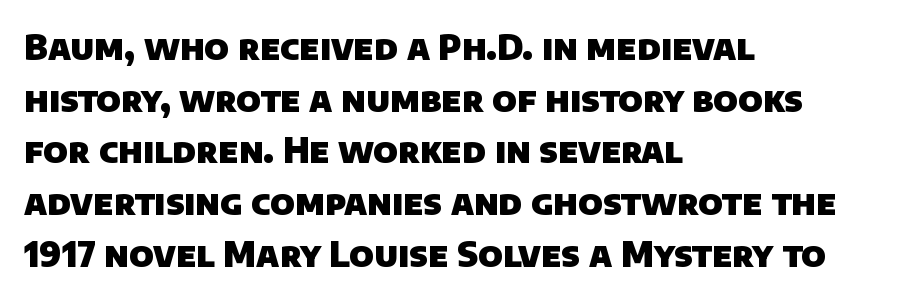
Q: Is the text bold? A: Yes.
Q: Is the typeface a serif or a sans-serif typeface? A: Sans-serif.
Q: Is the text underlined? A: No.
Q: How is the paragraph aligned? A: Left-aligned.
Q: Is the spacing between letters normal or unusually wide? A: Normal.
Q: Is the spacing between lines tight, normal or loose? A: Normal.
Q: Width (condensed, normal, or wide)? A: Normal.
Q: Stroke contrast? A: Low.
Q: x-height? A: Large.
Q: Monospaced? A: No.
